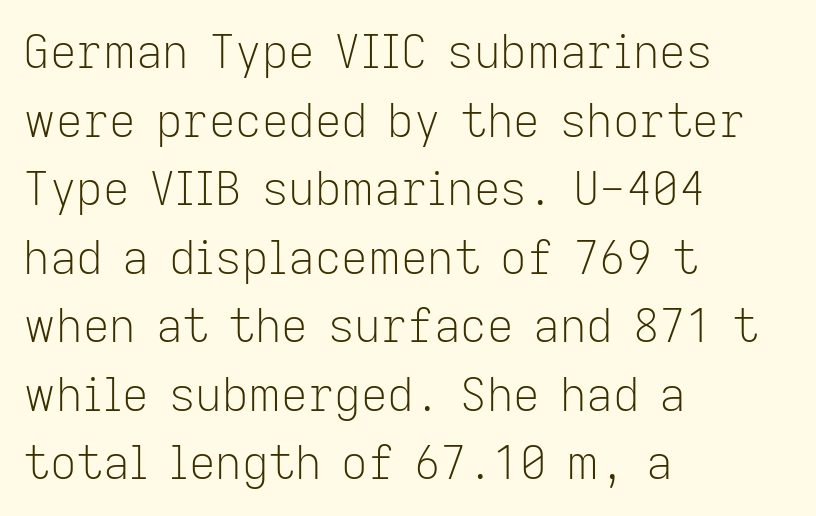
Ordinary non-slanted type is in use. Typographically, this falls in the sans-serif category. Plain, unruled lines of type. Character widths vary here, with narrow letters taking less room than wide ones.
